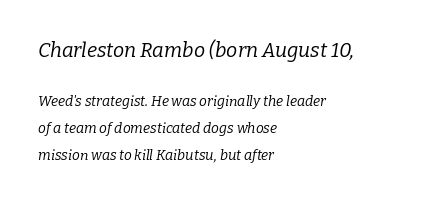
Each word holds together tightly as a unit, with standard inter-letter gaps. Yep, that's italic — everything's leaning. Line starts are locked; line ends wander. Is the stroke heavy? The answer is a plain regular-or-lighter.
